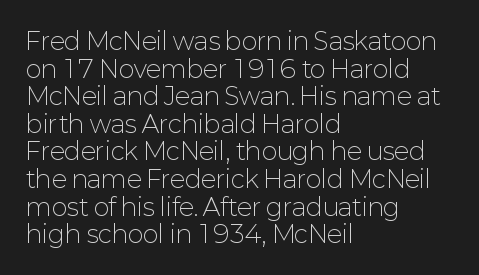
{"italic": "no", "bold": "no", "underline": "no", "align": "left", "line_spacing": "tight", "line_spacing_ratio": 1.15, "letter_spacing": "normal", "letter_spacing_em": 0.0, "glyph_px": 24}
